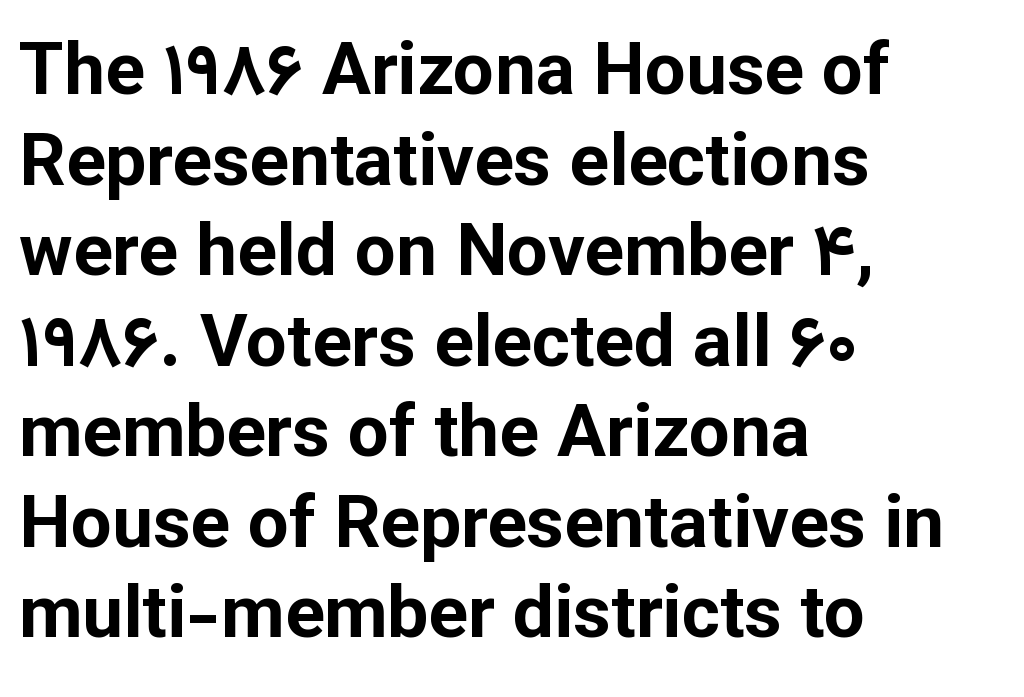
Q: Is the text bold? A: Yes.
Q: Is the text italic (slanted)? A: No, it is upright.
Q: Is the typeface a serif or a sans-serif typeface? A: Sans-serif.
Q: Is the text underlined? A: No.
Q: How is the paragraph aligned? A: Left-aligned.
Q: Is the spacing between letters normal or unusually wide? A: Normal.
Q: Width (condensed, normal, or wide)? A: Normal.
Q: Stroke contrast? A: Low.
Q: x-height? A: Medium.
Q: Monospaced? A: No.
